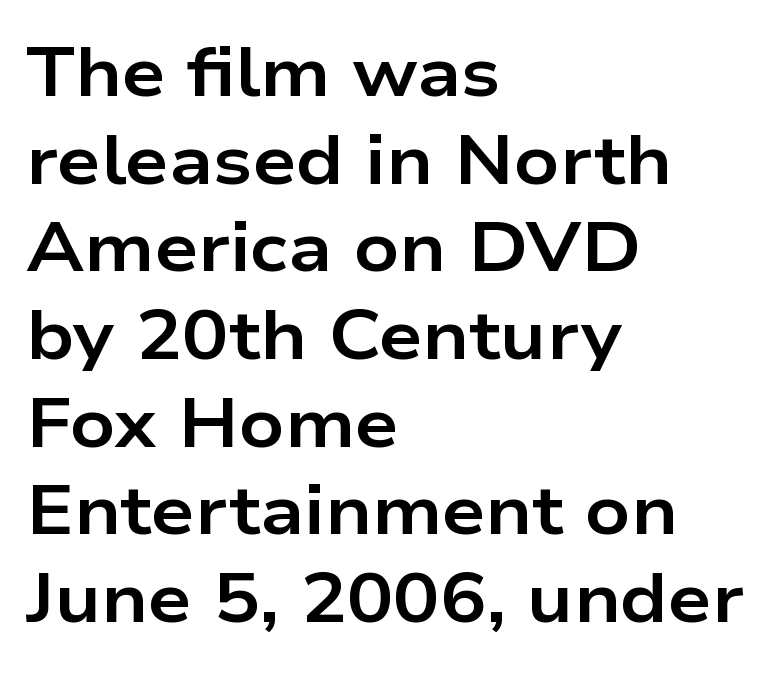
The type sits square on the baseline with zero lean. Students, this is bold: see how much ink each stroke carries. The gap between lines stays unmarked. The face used here is rendered with its standard letterfit. The passage is arranged the way most books set body copy — flush left.
